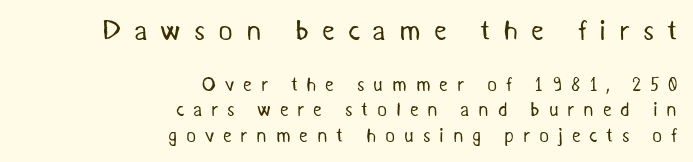
{"serif": "no", "bold": "no", "weight": "regular", "width": "normal", "stroke_contrast": "medium", "x_height": "medium", "monospaced": "no", "underline": "no", "align": "right", "line_spacing": "normal", "line_spacing_ratio": 1.32, "letter_spacing": "wide", "letter_spacing_em": 0.46, "larger_block": "first", "size_ratio": 1.47, "glyph_px": 28}
